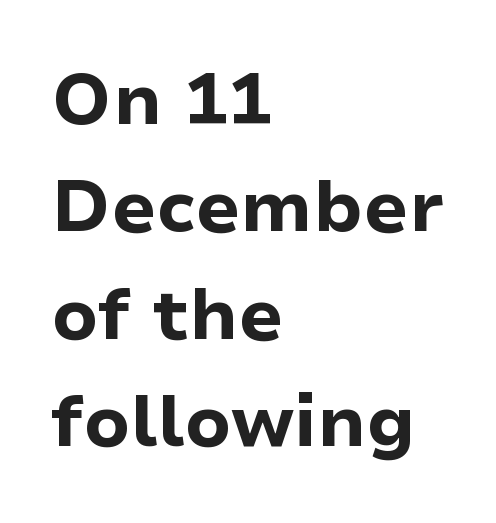
The image shows 72 px bold sans-serif type, upright; set left-aligned, normal line spacing (1.49x), normal letter spacing, not underlined; low stroke contrast and a medium x-height.
